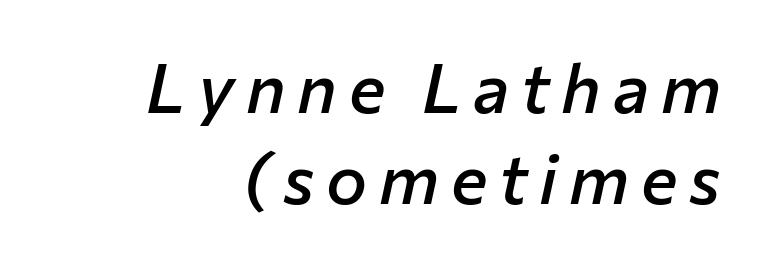
The image shows 69 px semibold type, italic (leaning right); set right-aligned, normal line spacing (1.32x), not underlined; low stroke contrast and a medium x-height.
